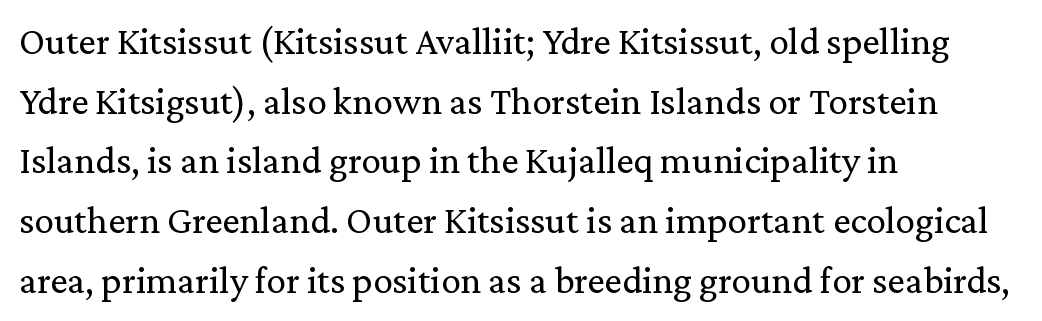
The foot of each line stays bare and open. The font is comparable to plain body text, perhaps lighter. Is this a fixed-width face? No — the glyphs have proportional, varying widths. The rendering anchors every line to the left-hand side. The letterforms sit shoulder to shoulder at normal distance.
